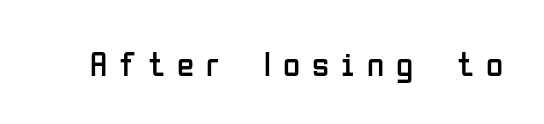
The image shows 35 px regular-weight, condensed sans-serif type, upright; set unusually wide letter spacing (+0.34 em), not underlined; low stroke contrast and a medium x-height.
